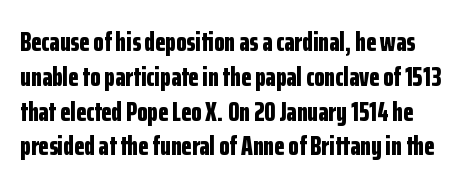
{"italic": "no", "bold": "yes", "underline": "no", "line_spacing": "normal", "line_spacing_ratio": 1.29, "letter_spacing": "normal", "letter_spacing_em": 0.0, "glyph_px": 27}
